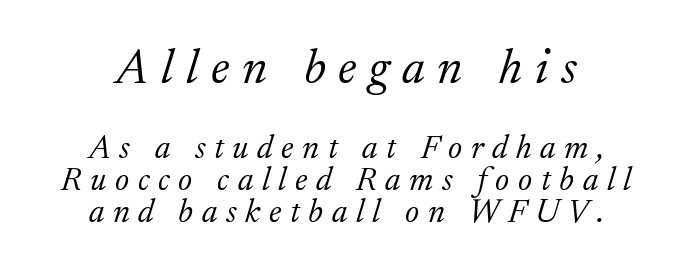
Posture: slanted. The rendering inserts visible extra space after every character. Interline gaps are noticeably narrow in this sample. Only glyphs here, with clear space below each row.
